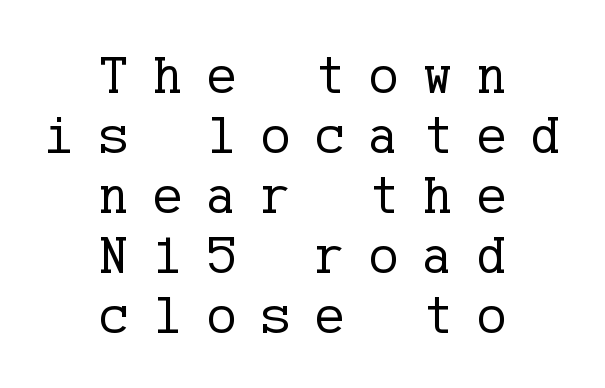
The image shows 55 px regular-weight serif type, upright; set centered, tight line spacing (1.09x), unusually wide letter spacing (+0.45 em), not underlined; low stroke contrast and a medium x-height.
